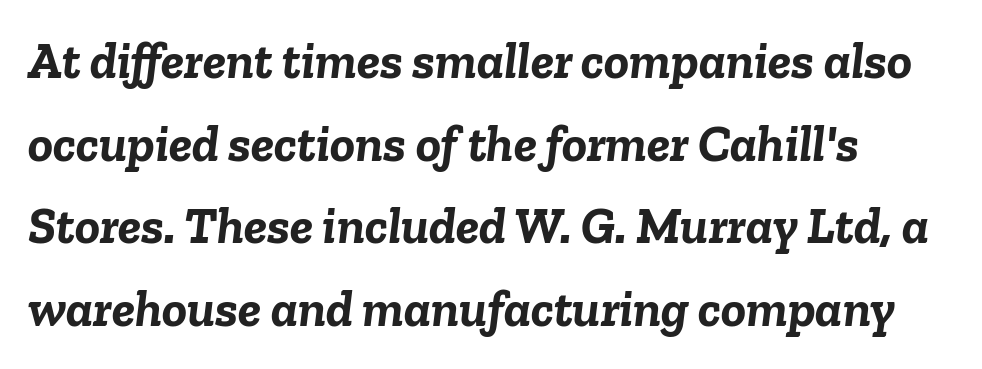
The image shows 52 px semibold type, italic (leaning right); set left-aligned, normal line spacing (1.59x), normal letter spacing, not underlined; low stroke contrast and a medium x-height.
